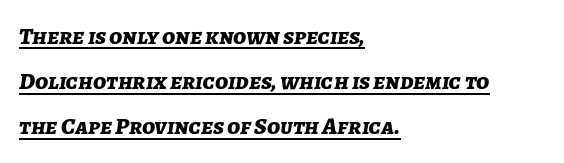
Q: Is the text bold? A: Yes.
Q: Is the text italic (slanted)? A: Yes, it leans right by about 7 degrees.
Q: Is the text underlined? A: Yes.
Q: How is the paragraph aligned? A: Left-aligned.
Q: Is the spacing between letters normal or unusually wide? A: Normal.
